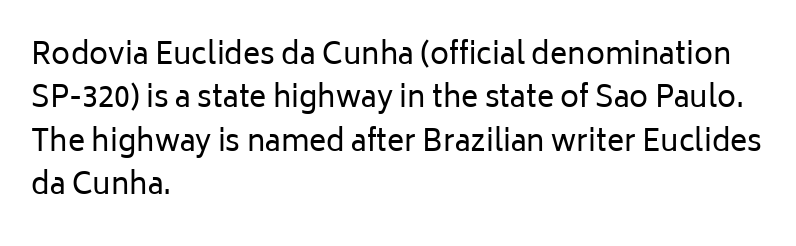
Descender tails drop into unmarked territory. This sample uses an upright cut, with every glyph sitting square on the baseline. These lines keep a tight, regular rhythm from letter to letter. Left-aligned paragraph, ragged on the right. These glyphs show unthickened strokes, regular width or finer. Check where the strokes stop: nothing finishes them off — pure sans.
